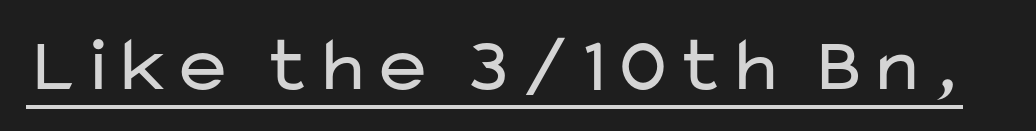
The image shows 78 px regular-weight, wide sans-serif type, upright; set normal letter spacing, underlined; low stroke contrast and a medium x-height.
